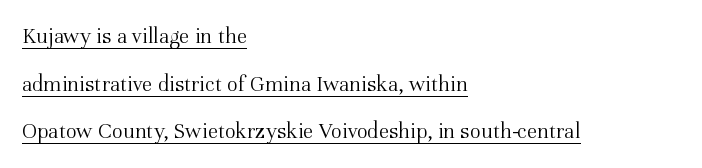
Alignment: flush left. If you measured baseline to baseline, you'd find a long distance. The sample's only ornament is a line tracing under the words. In terms of letterspacing, this is plain default setting.
